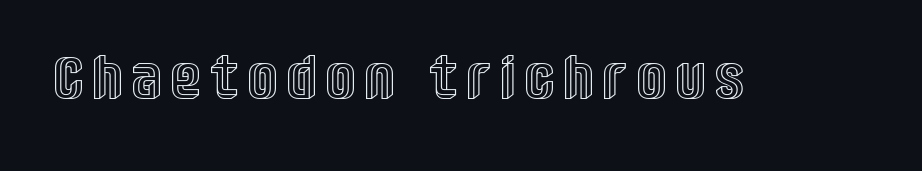
Character widths vary here, with narrow letters taking less room than wide ones. Anything drawn beneath the words? Only blank space. The letterforms stand isolated, each surrounded by extra space. Every character sits straight up, as roman type does.
